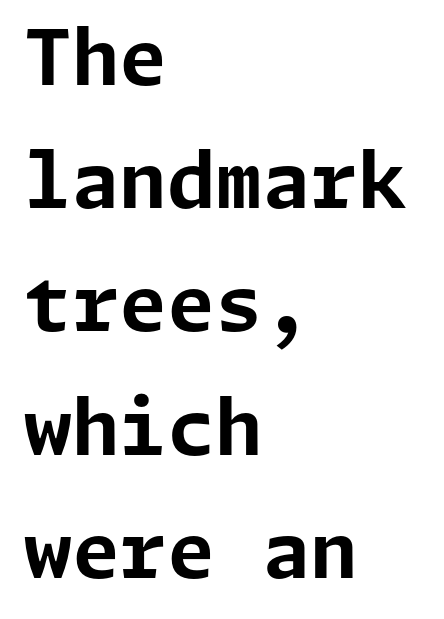
The image shows 77 px bold sans-serif type, upright; set left-aligned, normal line spacing (1.6x), normal letter spacing, not underlined; low stroke contrast and a medium x-height.
